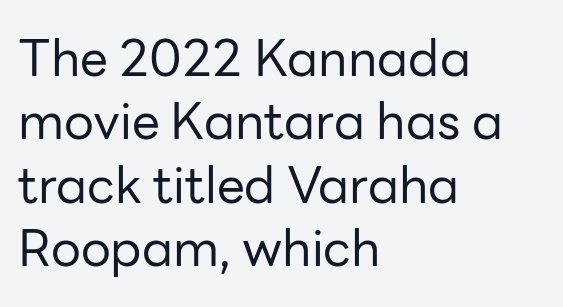
{"serif": "no", "italic": "no", "bold": "no", "weight": "regular", "width": "normal", "stroke_contrast": "low", "x_height": "medium", "monospaced": "no", "underline": "no", "align": "left", "line_spacing": "normal", "line_spacing_ratio": 1.27, "letter_spacing": "normal", "letter_spacing_em": 0.0, "glyph_px": 50}
